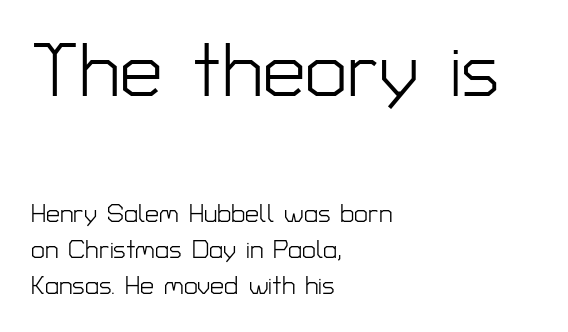
{"serif": "no", "italic": "no", "bold": "no", "weight": "light", "width": "normal", "stroke_contrast": "low", "x_height": "medium", "monospaced": "no", "underline": "no", "align": "left", "line_spacing": "normal", "line_spacing_ratio": 1.43, "letter_spacing": "normal", "letter_spacing_em": 0.0, "larger_block": "first", "size_ratio": 3.04, "glyph_px": 76}
